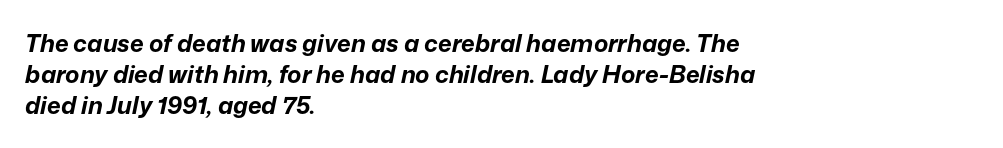
Q: Is the text bold? A: Yes.
Q: Is the text italic (slanted)? A: Yes, it leans right by about 12 degrees.
Q: Is the text underlined? A: No.
Q: How is the paragraph aligned? A: Left-aligned.
Q: Is the spacing between letters normal or unusually wide? A: Normal.
Q: Is the spacing between lines tight, normal or loose? A: Normal.
